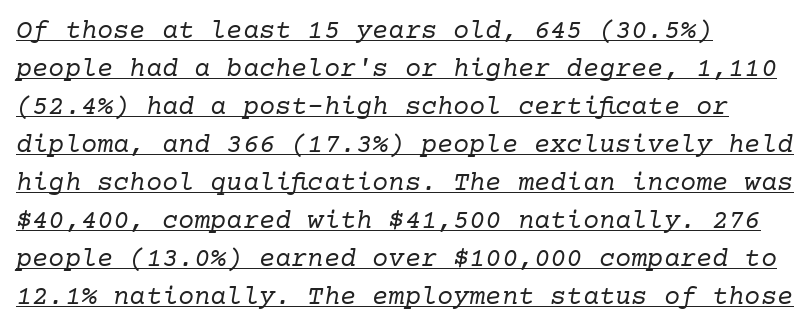
Q: Is the text bold? A: No.
Q: Is the text italic (slanted)? A: Yes, it leans right by about 10 degrees.
Q: Is the text underlined? A: Yes.
Q: How is the paragraph aligned? A: Left-aligned.
Q: Is the spacing between letters normal or unusually wide? A: Normal.
Q: Is the spacing between lines tight, normal or loose? A: Normal.
